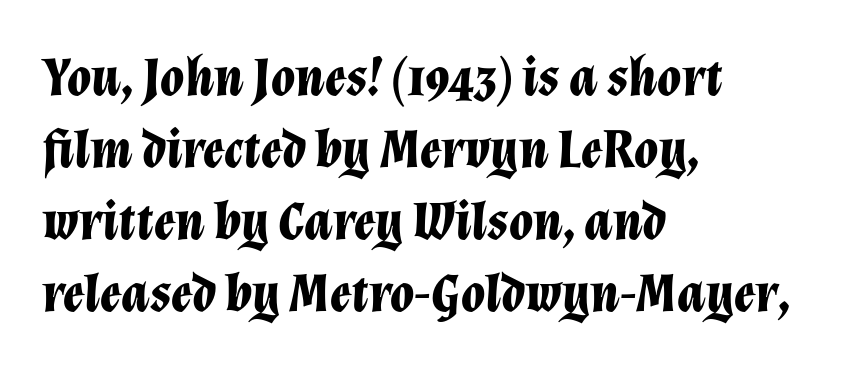
Q: Is the text bold? A: Yes.
Q: Is the text italic (slanted)? A: Yes, it leans right by about 12 degrees.
Q: Is the text underlined? A: No.
Q: How is the paragraph aligned? A: Left-aligned.
Q: Is the spacing between letters normal or unusually wide? A: Normal.
Q: Is the spacing between lines tight, normal or loose? A: Normal.
Q: Width (condensed, normal, or wide)? A: Normal.
Q: Stroke contrast? A: Low.
Q: x-height? A: Medium.
Q: Monospaced? A: No.
